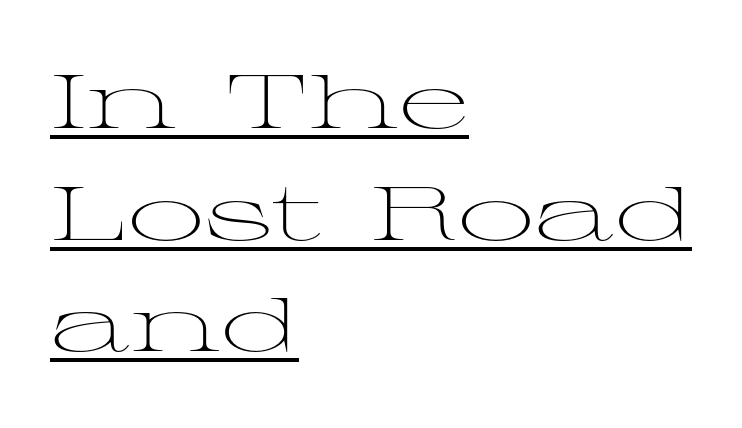
The passage shown stacks its lines at a standard gap. Does a line run under the words? Yes, clearly. Every row of glyphs begins at an identical x-position on the left. These lines are rendered in a variable-pitch font. Quick note: not italic, upright.
